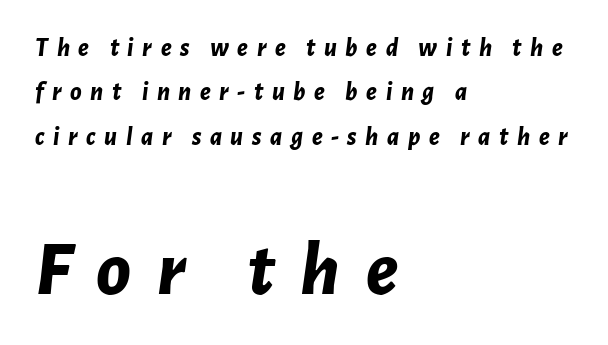
The letterforms stand isolated, each surrounded by extra space. The string is rendered with underlining switched off. The second block has been scaled up relative to the first. Plenty of ink on the page — the face is bold. In terms of posture, this sample is oblique.
